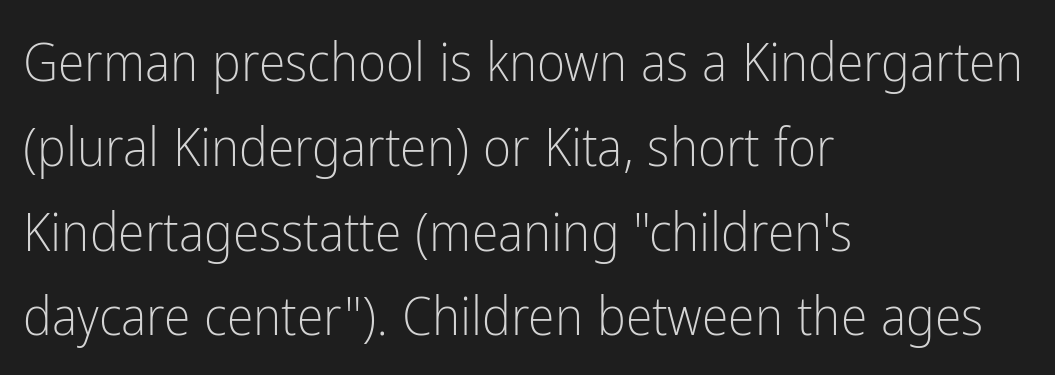
The image shows 54 px light, condensed sans-serif type, upright; set left-aligned, normal line spacing (1.57x), normal letter spacing, not underlined; low stroke contrast and a medium x-height.
